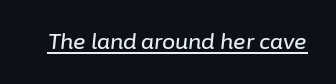
{"italic": "yes", "lean": "right", "slant_degrees": 6, "underline": "yes", "letter_spacing": "normal", "letter_spacing_em": 0.0, "glyph_px": 21}
